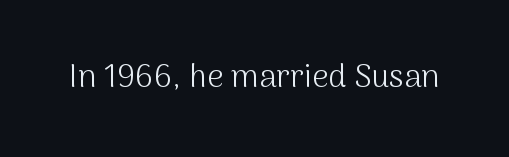
The image shows 32 px light sans-serif type, upright; set normal letter spacing, not underlined; medium stroke contrast and a medium x-height.
